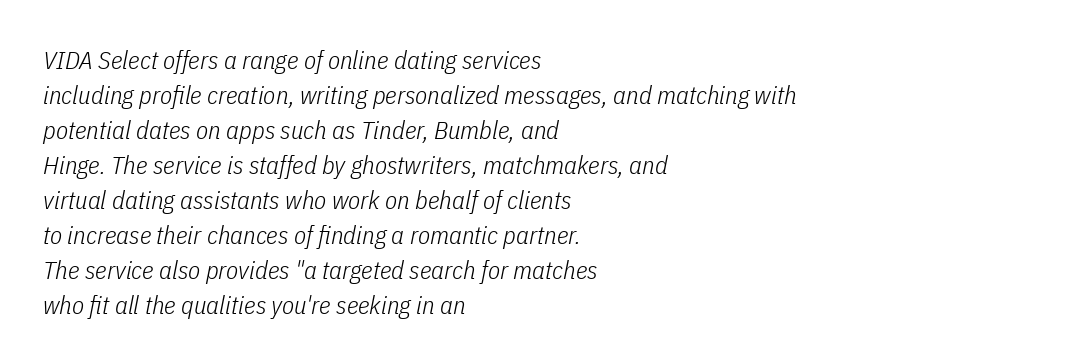
The image shows 25 px text type, italic (leaning right); set left-aligned, normal line spacing (1.4x), normal letter spacing, not underlined.
